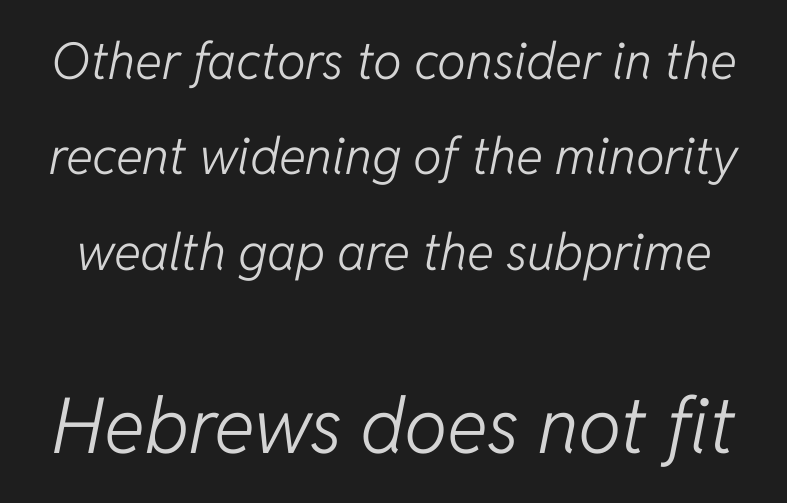
Q: Is the text bold? A: No.
Q: Is the text italic (slanted)? A: Yes, it leans right by about 11 degrees.
Q: Is the text underlined? A: No.
Q: Is the spacing between letters normal or unusually wide? A: Normal.
Q: Which block of text is set in a larger size, the first (top) or the second (bottom)? A: The second (bottom) one.
Q: Width (condensed, normal, or wide)? A: Normal.
Q: Stroke contrast? A: Low.
Q: x-height? A: Medium.
Q: Monospaced? A: No.
